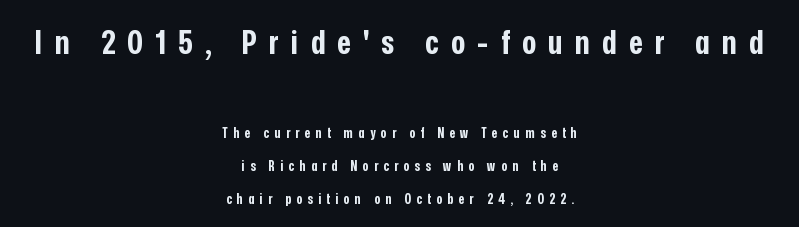
{"serif": "no", "italic": "no", "bold": "yes", "weight": "bold", "width": "condensed", "stroke_contrast": "low", "x_height": "medium", "monospaced": "no", "underline": "no", "align": "center", "line_spacing": "loose", "line_spacing_ratio": 2.35, "letter_spacing": "wide", "letter_spacing_em": 0.38, "larger_block": "first", "size_ratio": 2.36, "glyph_px": 33}
